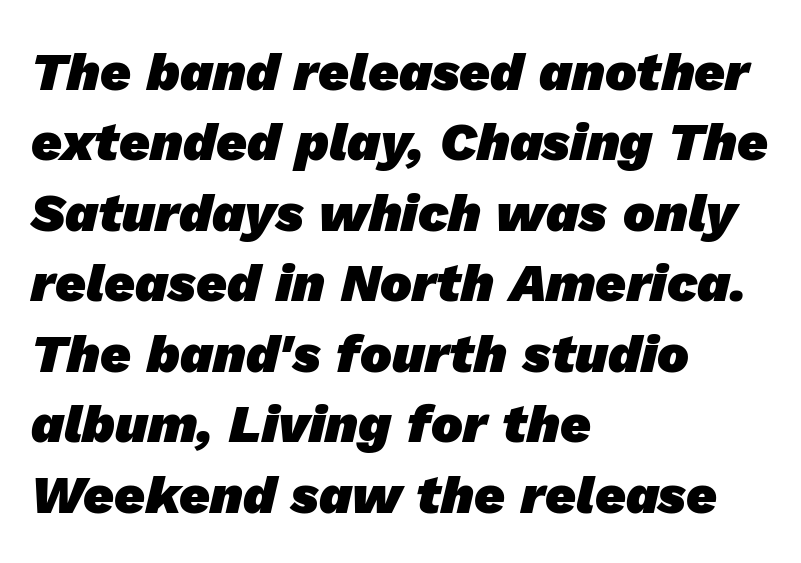
The image shows 53 px heavy sans-serif type; set left-aligned, normal line spacing (1.33x), normal letter spacing, not underlined; low stroke contrast and a medium x-height.
